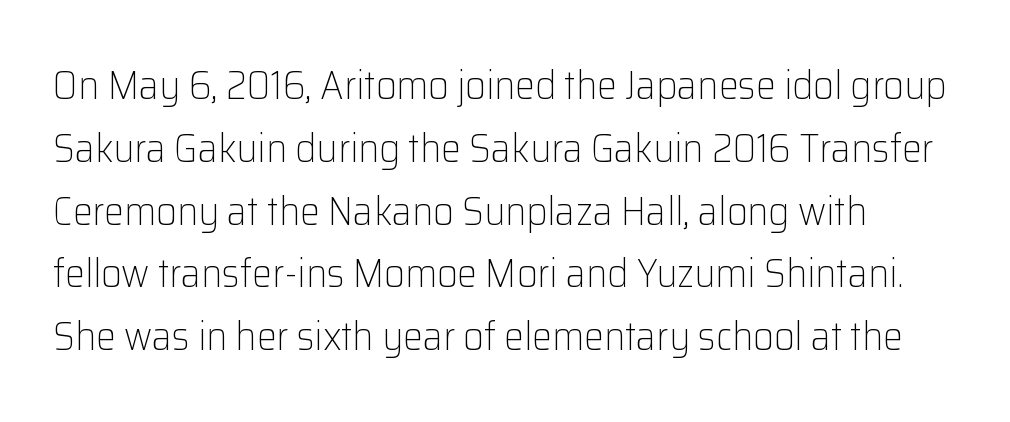
{"serif": "no", "italic": "no", "bold": "no", "weight": "light", "width": "normal", "stroke_contrast": "low", "x_height": "medium", "monospaced": "no", "underline": "no", "line_spacing": "normal", "line_spacing_ratio": 1.57, "letter_spacing": "normal", "letter_spacing_em": 0.0, "glyph_px": 40}
